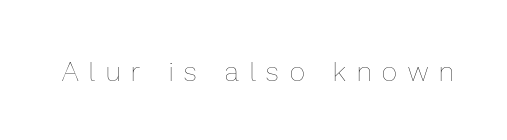
Q: Is the text bold? A: No.
Q: Is the text italic (slanted)? A: No, it is upright.
Q: Is the text underlined? A: No.
Q: Is the spacing between letters normal or unusually wide? A: Unusually wide.
